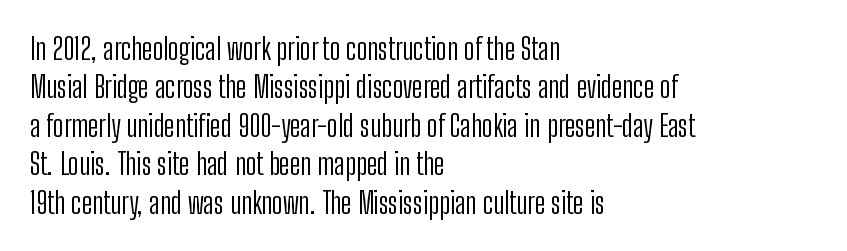
The letterforms sit shoulder to shoulder at normal distance. A normal amount of white space separates one row of letters from the next. Does the lettering tilt? It doesn't — this is upright. Font category for this specimen: sans-serif. This sample has the flowing, uneven cadence of proportional lettering. The ragged edge is on the right, which tells us the setting is flush left.
